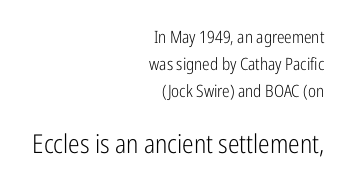
Alignment: flush right. A student would notice the bottom passage is typeset larger than what precedes it. A typesetter would mark this as roman, not italic. A bare baseline throughout the passage. These glyphs show unthickened strokes, regular width or finer. The rows are spaced the way most documents space them.
